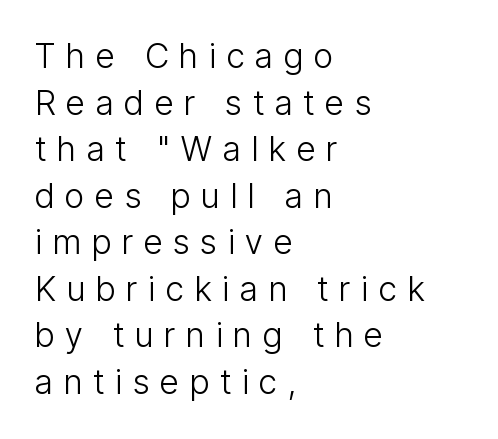
Q: Is the text bold? A: No.
Q: Is the text italic (slanted)? A: No, it is upright.
Q: Is the typeface a serif or a sans-serif typeface? A: Sans-serif.
Q: Is the text underlined? A: No.
Q: How is the paragraph aligned? A: Left-aligned.
Q: Is the spacing between letters normal or unusually wide? A: Unusually wide.
Q: Is the spacing between lines tight, normal or loose? A: Normal.
Q: Width (condensed, normal, or wide)? A: Condensed.
Q: Stroke contrast? A: Low.
Q: x-height? A: Medium.
Q: Monospaced? A: No.
